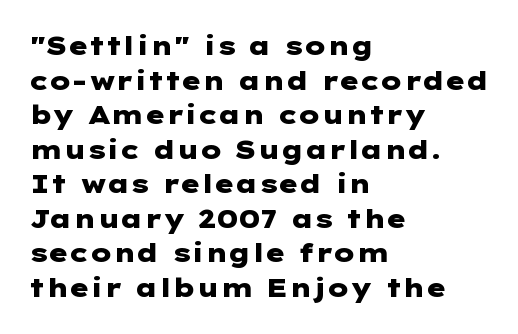
Q: Is the text bold? A: Yes.
Q: Is the text italic (slanted)? A: No, it is upright.
Q: Is the text underlined? A: No.
Q: How is the paragraph aligned? A: Left-aligned.
Q: Is the spacing between letters normal or unusually wide? A: Normal.
Q: Is the spacing between lines tight, normal or loose? A: Normal.
